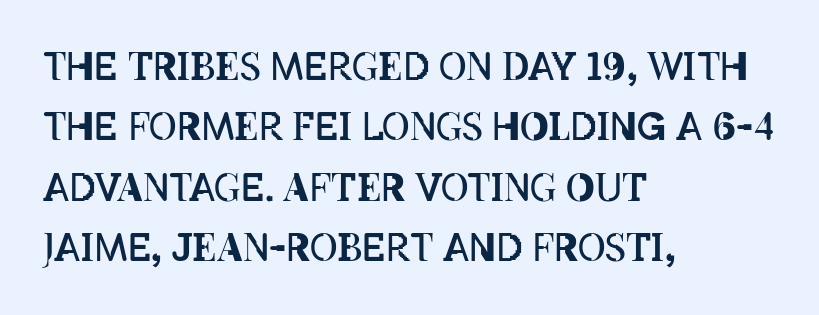
{"italic": "no", "bold": "no", "weight": "regular", "width": "condensed", "stroke_contrast": "low", "x_height": "large", "monospaced": "no", "underline": "no", "align": "left", "line_spacing": "normal", "line_spacing_ratio": 1.59, "letter_spacing": "normal", "letter_spacing_em": 0.0, "glyph_px": 38}
